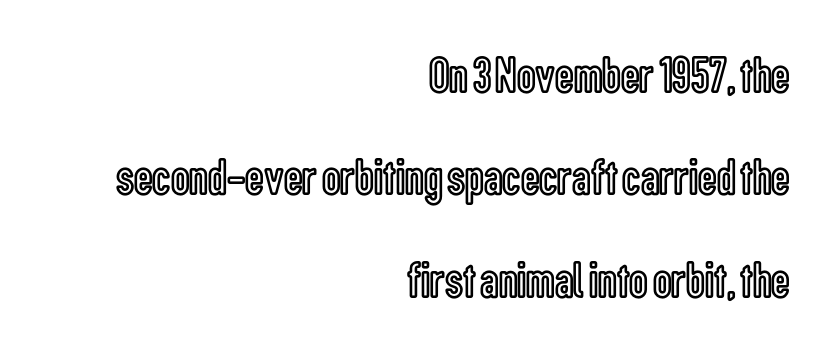
The image shows 52 px condensed type, upright; set right-aligned, loose line spacing (1.97x), normal letter spacing, not underlined; a medium x-height.
